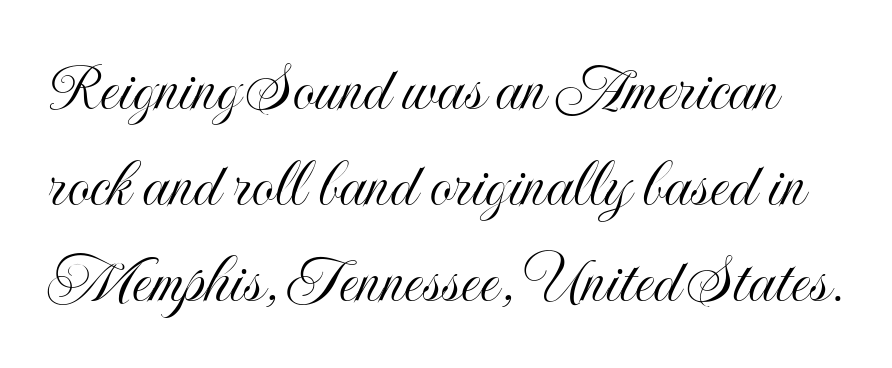
The image shows 72 px condensed type; set normal line spacing (1.33x), normal letter spacing, not underlined; a small x-height.
